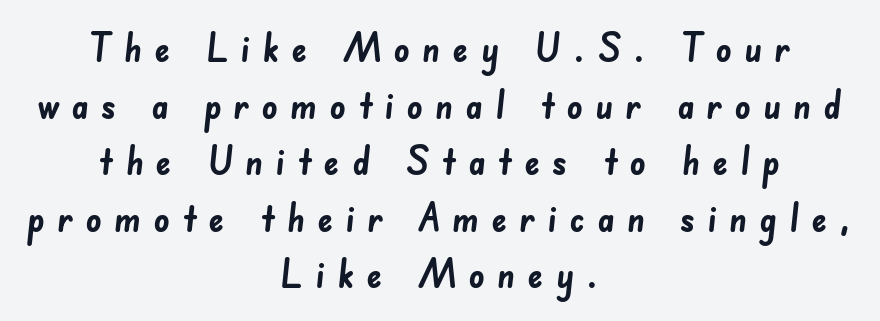
The image shows 39 px semibold sans-serif type; set centered, normal line spacing (1.45x), unusually wide letter spacing (+0.31 em), not underlined; low stroke contrast and a small x-height.
